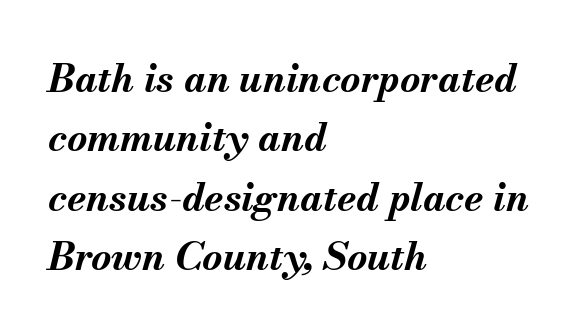
The image shows 39 px bold type, italic (leaning right); set left-aligned, normal line spacing (1.52x), normal letter spacing, not underlined; medium stroke contrast and a small x-height.
